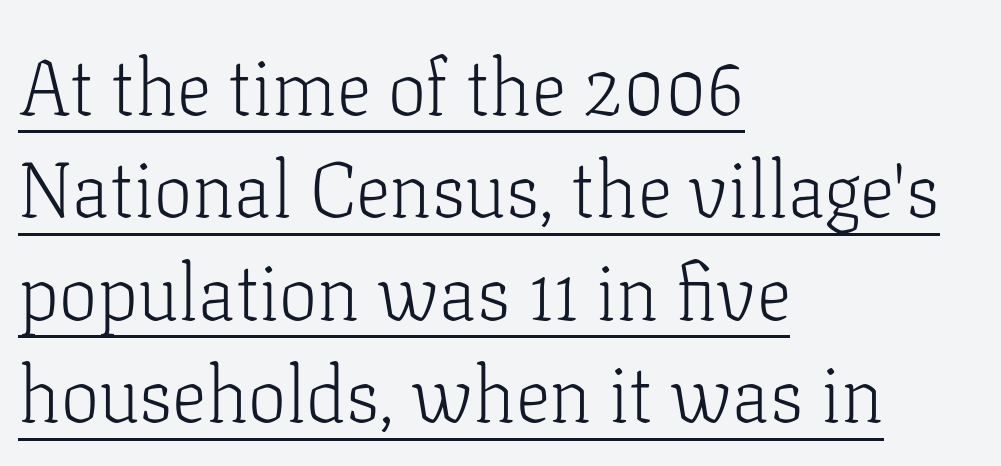
The image shows 77 px light serif type, upright; set left-aligned, normal line spacing (1.33x), normal letter spacing, underlined; low stroke contrast and a medium x-height.
